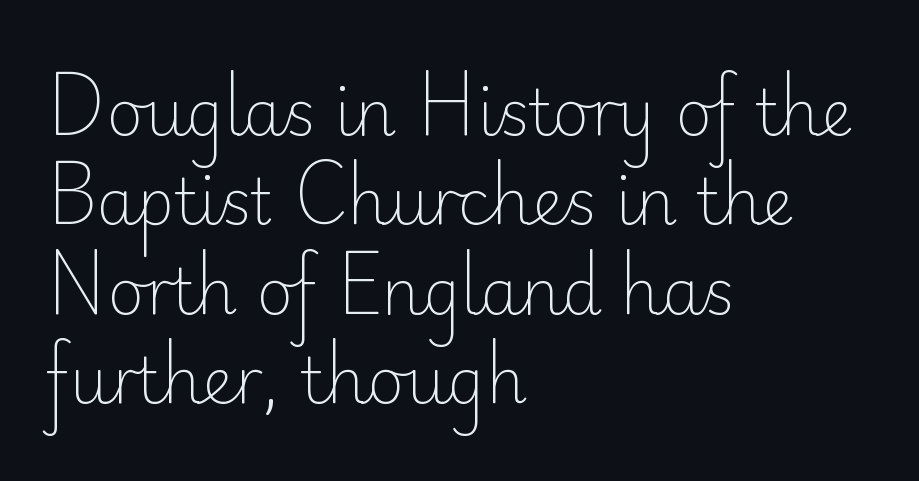
Q: Is the text bold? A: No.
Q: Is the text italic (slanted)? A: No, it is upright.
Q: Is the typeface a serif or a sans-serif typeface? A: Sans-serif.
Q: Is the text underlined? A: No.
Q: How is the paragraph aligned? A: Left-aligned.
Q: Is the spacing between letters normal or unusually wide? A: Normal.
Q: Is the spacing between lines tight, normal or loose? A: Normal.
Q: Width (condensed, normal, or wide)? A: Normal.
Q: Stroke contrast? A: Low.
Q: x-height? A: Small.
Q: Monospaced? A: No.
